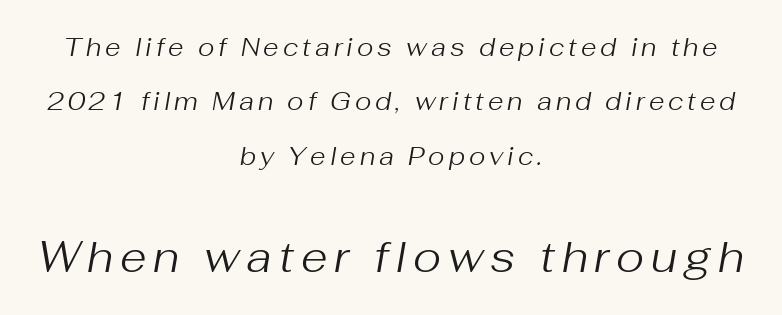
Italic? Definitely — the glyphs are oblique. The paragraph has two soft edges and a firm central axis. The block of text is sparse from top to bottom, with ample space between rows. Does the bottom block carry the larger type? Yes, it does. Words float on clear page, feet unadorned.
